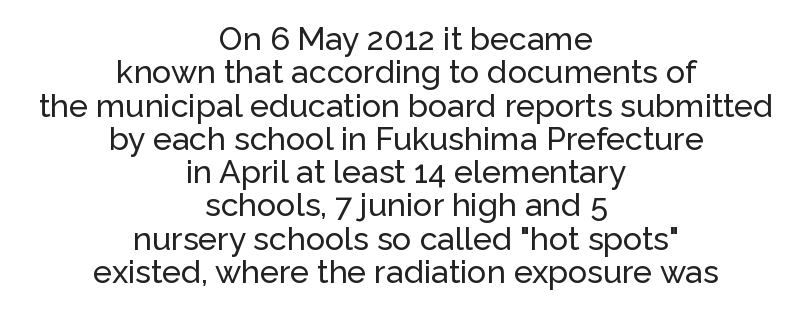
The image shows 32 px sans-serif type, upright; set centered, tight line spacing (1.04x), normal letter spacing, not underlined; low stroke contrast and a medium x-height.
